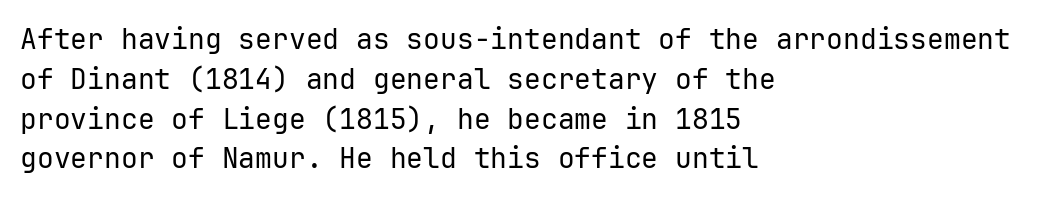
If you measured baseline to baseline, you'd find a middling distance. Letterform terminals end flat and unadorned throughout the passage. This rendering leaves character spacing at its baseline value. No chunkiness to these letters — they're not bold.
